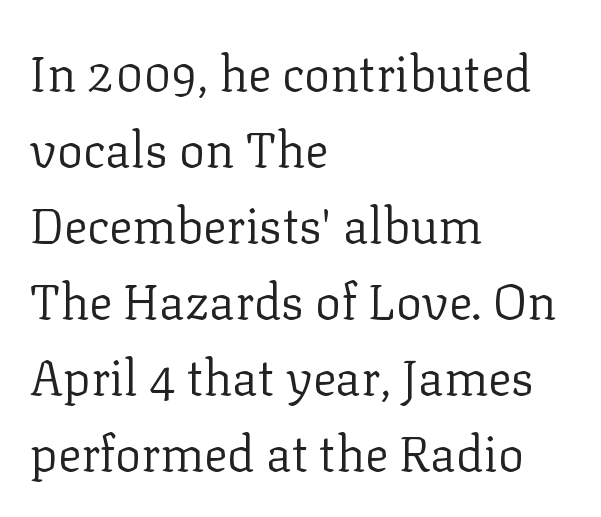
Q: Is the text bold? A: No.
Q: Is the text italic (slanted)? A: No, it is upright.
Q: Is the typeface a serif or a sans-serif typeface? A: Serif.
Q: Is the text underlined? A: No.
Q: How is the paragraph aligned? A: Left-aligned.
Q: Is the spacing between letters normal or unusually wide? A: Normal.
Q: Is the spacing between lines tight, normal or loose? A: Normal.
Q: Width (condensed, normal, or wide)? A: Normal.
Q: Stroke contrast? A: Low.
Q: x-height? A: Medium.
Q: Monospaced? A: No.
